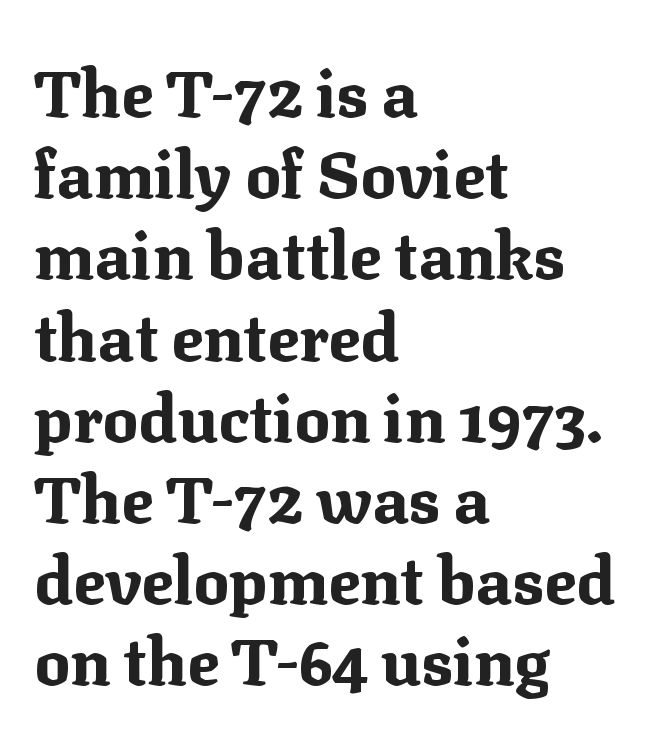
Q: Is the text bold? A: Yes.
Q: Is the text italic (slanted)? A: No, it is upright.
Q: Is the typeface a serif or a sans-serif typeface? A: Serif.
Q: Is the text underlined? A: No.
Q: How is the paragraph aligned? A: Left-aligned.
Q: Is the spacing between letters normal or unusually wide? A: Normal.
Q: Width (condensed, normal, or wide)? A: Normal.
Q: Stroke contrast? A: Medium.
Q: x-height? A: Medium.
Q: Monospaced? A: No.
